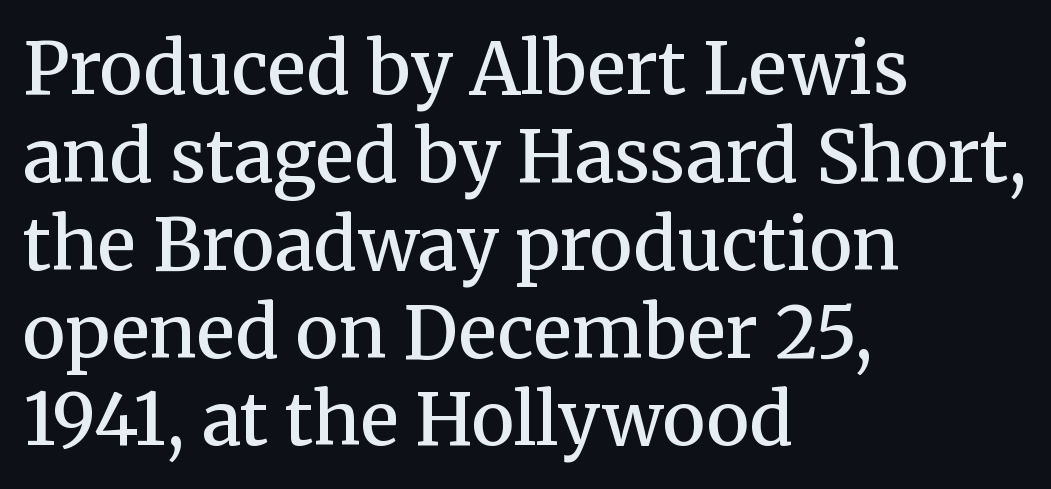
Q: Is the text bold? A: Semi-bold.
Q: Is the text italic (slanted)? A: No, it is upright.
Q: Is the typeface a serif or a sans-serif typeface? A: Serif.
Q: Is the text underlined? A: No.
Q: How is the paragraph aligned? A: Left-aligned.
Q: Is the spacing between letters normal or unusually wide? A: Normal.
Q: Width (condensed, normal, or wide)? A: Normal.
Q: Stroke contrast? A: Medium.
Q: x-height? A: Medium.
Q: Monospaced? A: No.
